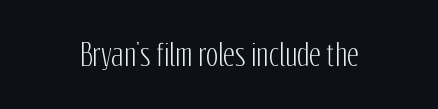
The image shows 29 px condensed sans-serif type, upright; set normal letter spacing, not underlined; low stroke contrast and a medium x-height.
